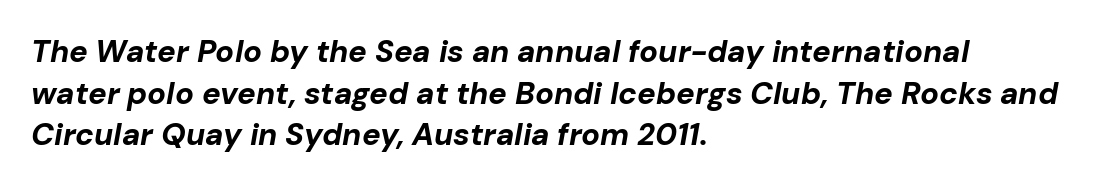
Q: Is the text bold? A: Yes.
Q: Is the text italic (slanted)? A: Yes, it leans right by about 10 degrees.
Q: Is the text underlined? A: No.
Q: How is the paragraph aligned? A: Left-aligned.
Q: Is the spacing between letters normal or unusually wide? A: Normal.
Q: Is the spacing between lines tight, normal or loose? A: Normal.
Q: Width (condensed, normal, or wide)? A: Normal.
Q: Stroke contrast? A: Low.
Q: x-height? A: Medium.
Q: Monospaced? A: No.
